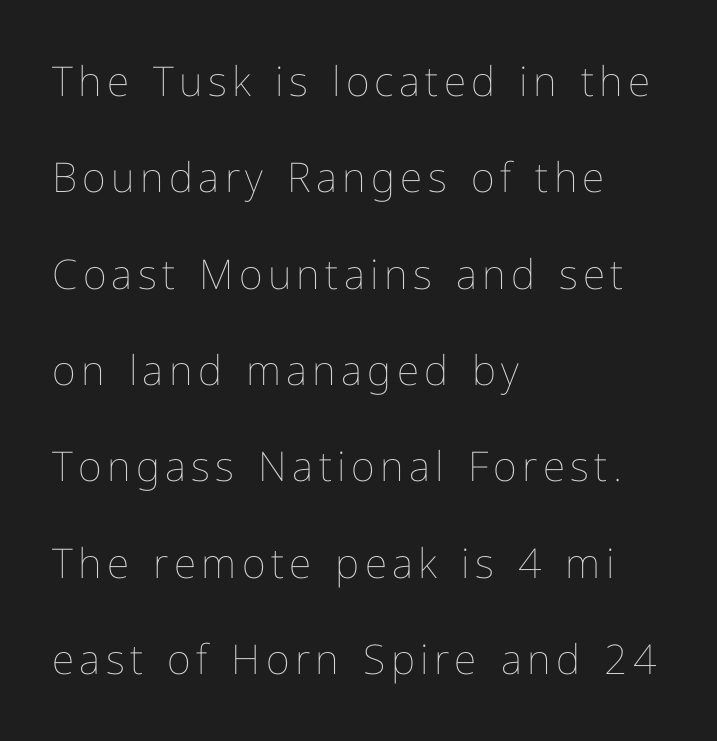
The rendering uses natural spacing where letterforms have individual widths. If you drew a ruler down the left edge, every line would touch it. Descender tails drop into unmarked territory. Is this a heavy cut? Hardly; it is regular or lighter. Honestly, the rows look like they've been pulled way apart. The lettering stays uniformly vertical, giving the passage a roman look.
